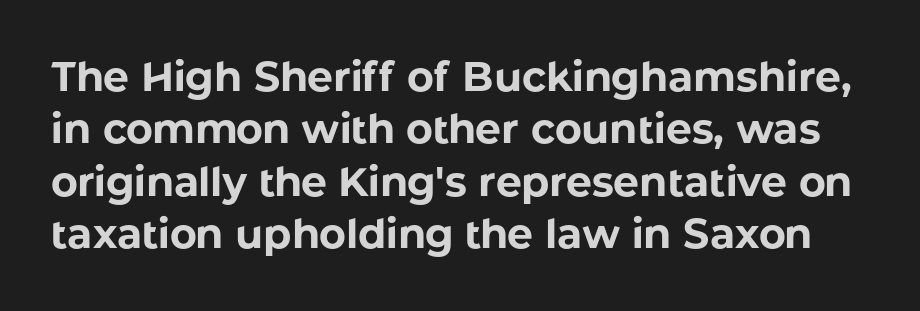
Q: Is the text bold? A: Yes.
Q: Is the text italic (slanted)? A: No, it is upright.
Q: Is the typeface a serif or a sans-serif typeface? A: Sans-serif.
Q: Is the text underlined? A: No.
Q: Is the spacing between letters normal or unusually wide? A: Normal.
Q: Is the spacing between lines tight, normal or loose? A: Normal.
Q: Width (condensed, normal, or wide)? A: Normal.
Q: Stroke contrast? A: Low.
Q: x-height? A: Medium.
Q: Monospaced? A: No.
